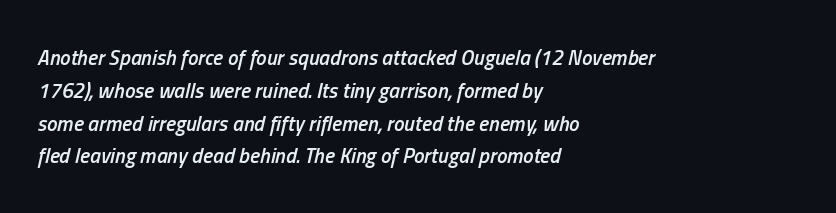
The letters are slanted; this is an italic face. The tracking reads as untouched default to a designer's eye. No word sits above an underline. A bit beefed up — I'd call it semibold rather than bold. Evenly set lines give the paragraph a standard silhouette. The lines in this sample share a left origin and differ only in where they stop.
